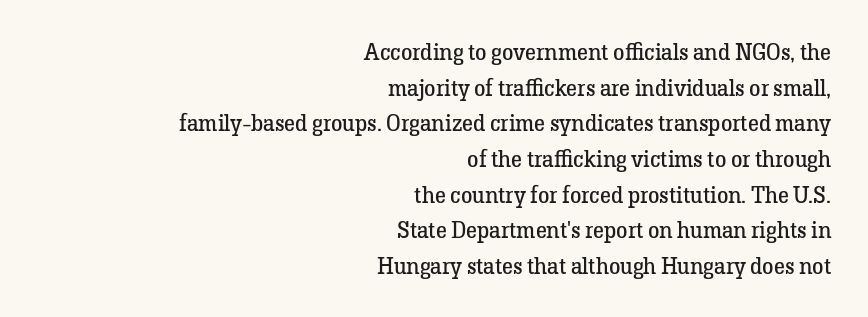
The words here are not underlined. Words appear dense and cohesive because spacing is normal. Reading down the column, the eye jumps a familiar distance to each next line. Heaviness? Minimal to ordinary, like unemphasized prose. These lines were composed using upright roman letters. Reading down the block, your eye finds every line finishing at a fixed right position.
